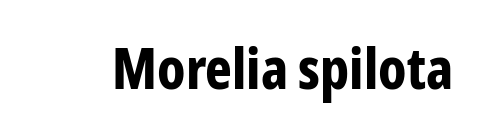
The image shows 57 px bold, condensed sans-serif type, upright; set normal letter spacing, not underlined; low stroke contrast and a medium x-height.
